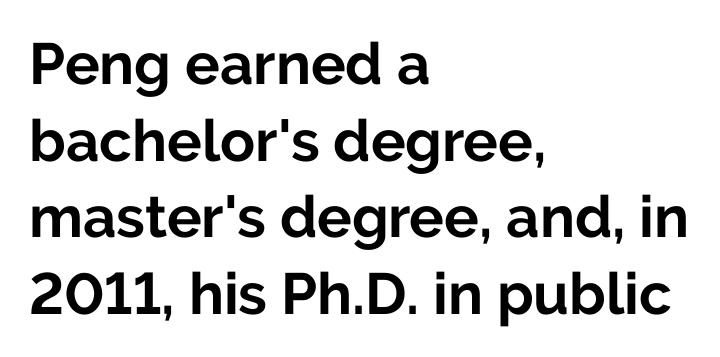
Set as a true bold cut, around the 700 mark. Plain, unruled lines of type. Varying glyph widths throughout — classic text-font behaviour. The face used here is a sans, in the tradition of grotesques and geometrics.
